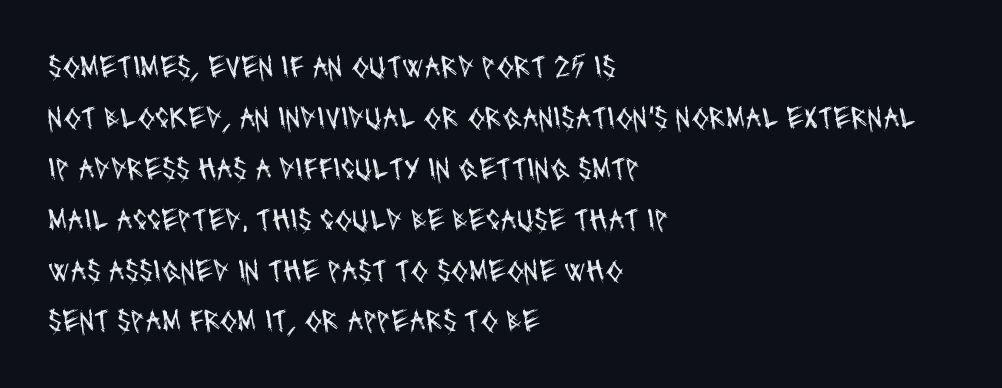
The image shows 32 px regular-weight, condensed sans-serif type; set left-aligned, normal line spacing (1.59x), normal letter spacing, not underlined; medium stroke contrast and a large x-height.
